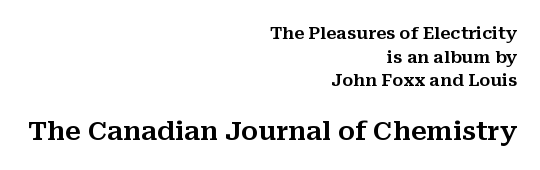
Q: Is the text italic (slanted)? A: No, it is upright.
Q: Is the text underlined? A: No.
Q: How is the paragraph aligned? A: Right-aligned.
Q: Is the spacing between letters normal or unusually wide? A: Normal.
Q: Is the spacing between lines tight, normal or loose? A: Normal.
Q: Which block of text is set in a larger size, the first (top) or the second (bottom)? A: The second (bottom) one.
